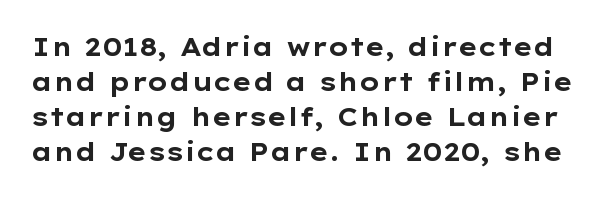
The image shows 25 px bold type, upright; set normal line spacing (1.4x), normal letter spacing, not underlined.
